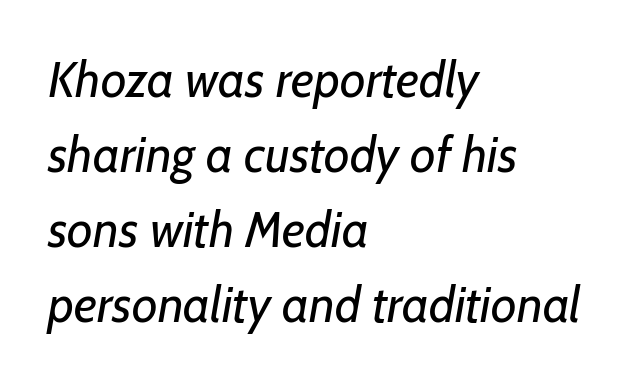
Q: Is the text bold? A: No.
Q: Is the typeface a serif or a sans-serif typeface? A: Sans-serif.
Q: Is the text underlined? A: No.
Q: How is the paragraph aligned? A: Left-aligned.
Q: Is the spacing between letters normal or unusually wide? A: Normal.
Q: Is the spacing between lines tight, normal or loose? A: Normal.
Q: Width (condensed, normal, or wide)? A: Normal.
Q: Stroke contrast? A: Low.
Q: x-height? A: Medium.
Q: Monospaced? A: No.
